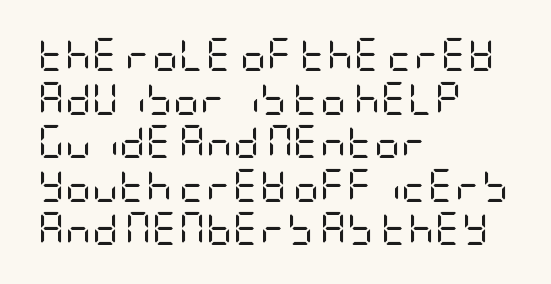
Q: Is the text bold? A: No.
Q: Is the text italic (slanted)? A: No, it is upright.
Q: Is the typeface a serif or a sans-serif typeface? A: Sans-serif.
Q: Is the text underlined? A: No.
Q: How is the paragraph aligned? A: Left-aligned.
Q: Is the spacing between letters normal or unusually wide? A: Normal.
Q: Is the spacing between lines tight, normal or loose? A: Normal.
Q: Width (condensed, normal, or wide)? A: Condensed.
Q: Stroke contrast? A: Low.
Q: x-height? A: Large.
